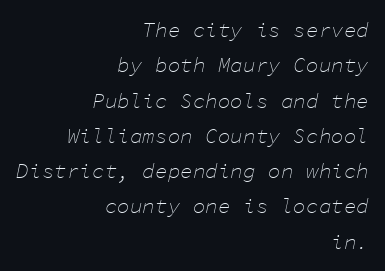
The image shows 21 px text type, italic (leaning right); set right-aligned, normal line spacing (1.68x), normal letter spacing, not underlined.
